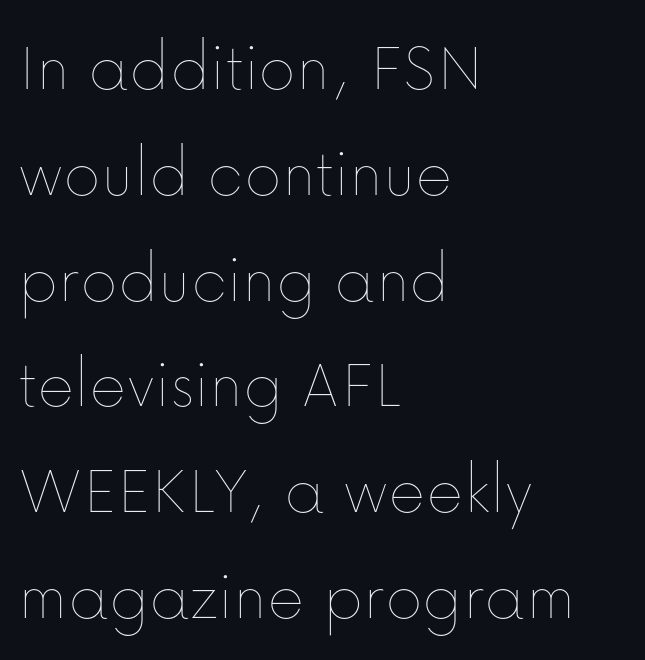
Q: Is the text bold? A: No.
Q: Is the text italic (slanted)? A: No, it is upright.
Q: Is the text underlined? A: No.
Q: How is the paragraph aligned? A: Left-aligned.
Q: Is the spacing between letters normal or unusually wide? A: Normal.
Q: Is the spacing between lines tight, normal or loose? A: Normal.
Q: Width (condensed, normal, or wide)? A: Normal.
Q: Stroke contrast? A: Low.
Q: x-height? A: Medium.
Q: Monospaced? A: No.
